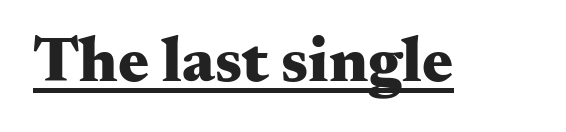
Q: Is the text bold? A: Yes.
Q: Is the text italic (slanted)? A: No, it is upright.
Q: Is the typeface a serif or a sans-serif typeface? A: Serif.
Q: Is the text underlined? A: Yes.
Q: Is the spacing between letters normal or unusually wide? A: Normal.
Q: Width (condensed, normal, or wide)? A: Wide.
Q: Stroke contrast? A: Medium.
Q: x-height? A: Small.
Q: Monospaced? A: No.
